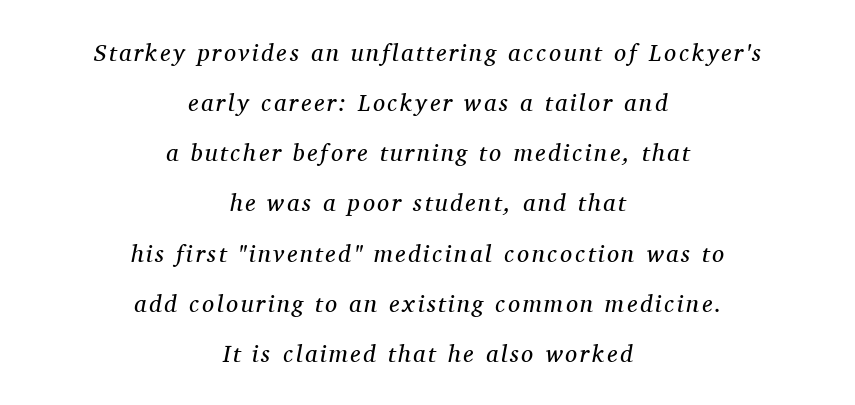
The image shows 24 px text type, italic (leaning right); set centered, loose line spacing (2.09x), not underlined.
